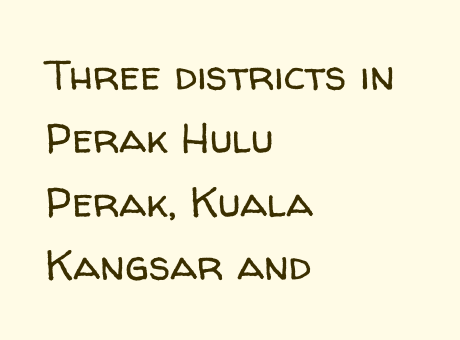
Q: Is the text bold? A: No.
Q: Is the text italic (slanted)? A: No, it is upright.
Q: Is the typeface a serif or a sans-serif typeface? A: Sans-serif.
Q: Is the text underlined? A: No.
Q: How is the paragraph aligned? A: Left-aligned.
Q: Is the spacing between letters normal or unusually wide? A: Normal.
Q: Is the spacing between lines tight, normal or loose? A: Normal.
Q: Width (condensed, normal, or wide)? A: Normal.
Q: Stroke contrast? A: Low.
Q: x-height? A: Medium.
Q: Monospaced? A: No.
